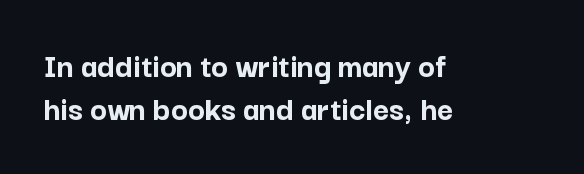
Q: Is the text bold? A: Yes.
Q: Is the text italic (slanted)? A: No, it is upright.
Q: Is the typeface a serif or a sans-serif typeface? A: Sans-serif.
Q: Is the text underlined? A: No.
Q: How is the paragraph aligned? A: Left-aligned.
Q: Is the spacing between letters normal or unusually wide? A: Normal.
Q: Width (condensed, normal, or wide)? A: Normal.
Q: Stroke contrast? A: Low.
Q: x-height? A: Medium.
Q: Monospaced? A: No.
